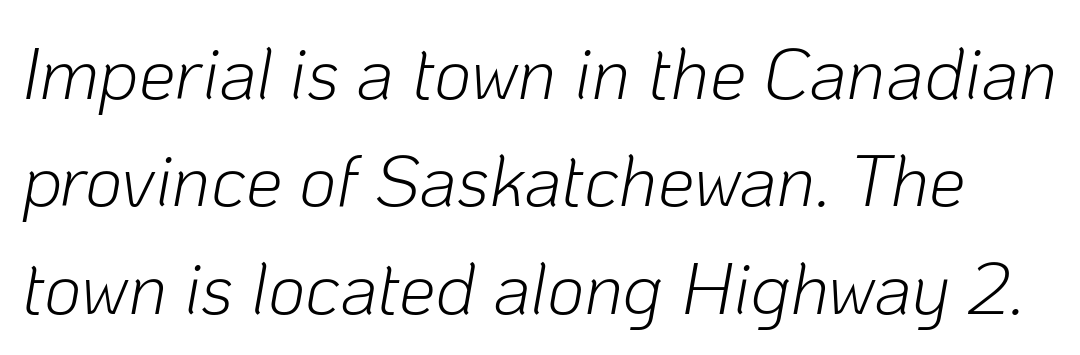
Q: Is the text bold? A: No.
Q: Is the text italic (slanted)? A: Yes, it leans right by about 10 degrees.
Q: Is the text underlined? A: No.
Q: Is the spacing between letters normal or unusually wide? A: Normal.
Q: Is the spacing between lines tight, normal or loose? A: Normal.
Q: Width (condensed, normal, or wide)? A: Normal.
Q: Stroke contrast? A: Low.
Q: x-height? A: Medium.
Q: Monospaced? A: No.
